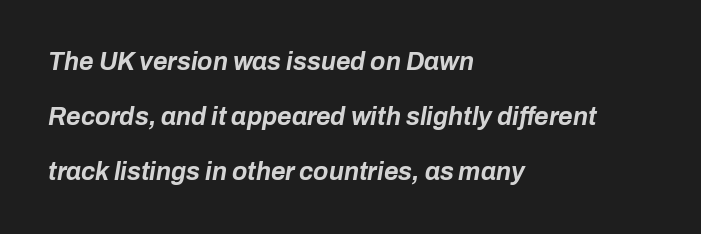
Q: Is the text bold? A: Yes.
Q: Is the text italic (slanted)? A: Yes, it leans right by about 10 degrees.
Q: Is the text underlined? A: No.
Q: How is the paragraph aligned? A: Left-aligned.
Q: Is the spacing between letters normal or unusually wide? A: Normal.
Q: Is the spacing between lines tight, normal or loose? A: Loose.
